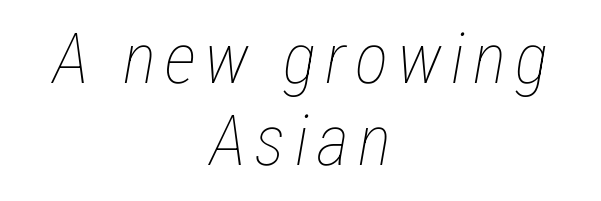
The image shows 70 px thin, condensed type, italic (leaning right); set centered, line spacing 1.17x, not underlined; low stroke contrast and a medium x-height.
